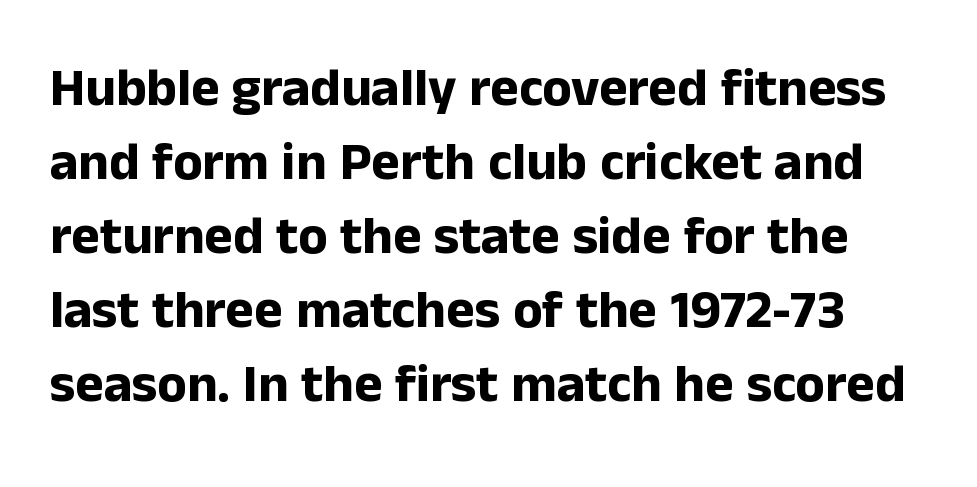
Q: Is the text bold? A: Yes.
Q: Is the text italic (slanted)? A: No, it is upright.
Q: Is the typeface a serif or a sans-serif typeface? A: Sans-serif.
Q: Is the text underlined? A: No.
Q: Is the spacing between letters normal or unusually wide? A: Normal.
Q: Is the spacing between lines tight, normal or loose? A: Normal.
Q: Width (condensed, normal, or wide)? A: Normal.
Q: Stroke contrast? A: Low.
Q: x-height? A: Medium.
Q: Monospaced? A: No.
